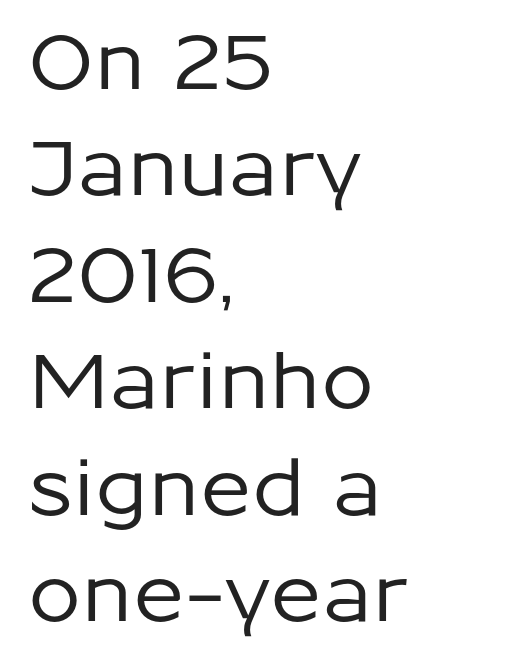
{"serif": "no", "italic": "no", "width": "normal", "stroke_contrast": "low", "x_height": "medium", "monospaced": "no", "underline": "no", "align": "left", "line_spacing": "normal", "line_spacing_ratio": 1.4, "letter_spacing": "normal", "letter_spacing_em": 0.0, "glyph_px": 76}
